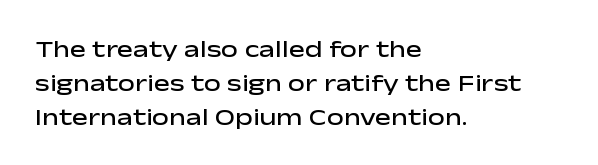
The image shows 24 px text type, upright; set left-aligned, normal line spacing (1.41x), normal letter spacing, not underlined.
